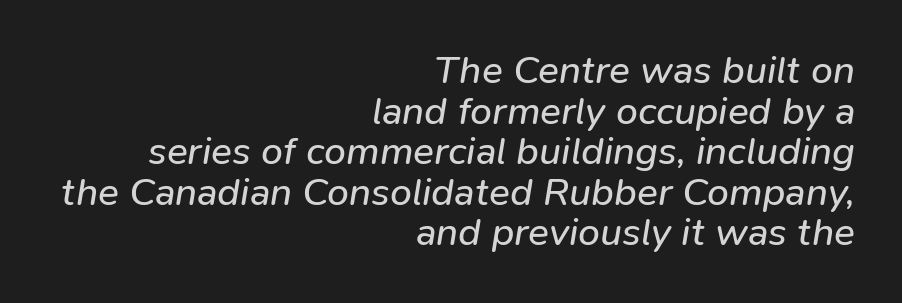
{"italic": "yes", "lean": "right", "slant_degrees": 9, "bold": "no", "weight": "regular", "width": "normal", "stroke_contrast": "low", "x_height": "medium", "monospaced": "no", "underline": "no", "align": "right", "line_spacing": "tight", "line_spacing_ratio": 1.04, "letter_spacing": "normal", "letter_spacing_em": 0.0, "glyph_px": 39}
